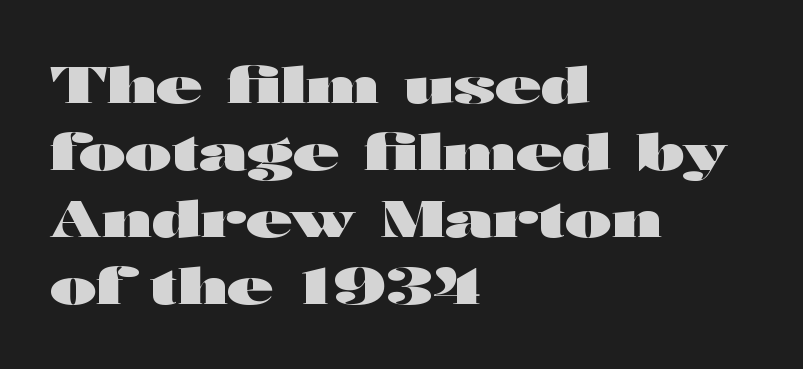
Strokes here are thick enough to call this a true bold. Think of a printed novel: that variable character pitch is what you see here. Horizontal alignment here is leftward, the default for most running prose. Descender tails drop into unmarked territory. The axis of the letterforms is exactly vertical.
